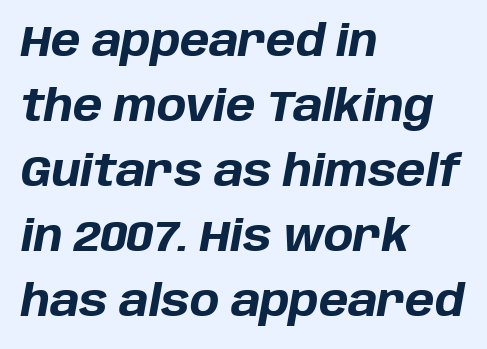
The image shows 44 px bold type, italic (leaning right); set left-aligned, normal line spacing (1.48x), normal letter spacing, not underlined; low stroke contrast and a large x-height.
